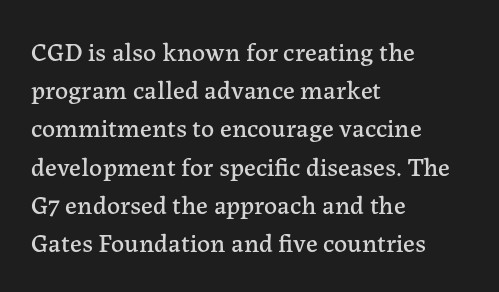
Q: Is the text italic (slanted)? A: No, it is upright.
Q: Is the text underlined? A: No.
Q: How is the paragraph aligned? A: Left-aligned.
Q: Is the spacing between letters normal or unusually wide? A: Normal.
Q: Is the spacing between lines tight, normal or loose? A: Normal.
